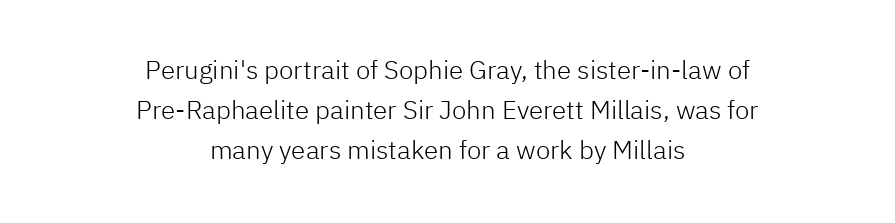
Q: Is the text bold? A: No.
Q: Is the text italic (slanted)? A: No, it is upright.
Q: Is the text underlined? A: No.
Q: How is the paragraph aligned? A: Centered.
Q: Is the spacing between letters normal or unusually wide? A: Normal.
Q: Is the spacing between lines tight, normal or loose? A: Normal.
